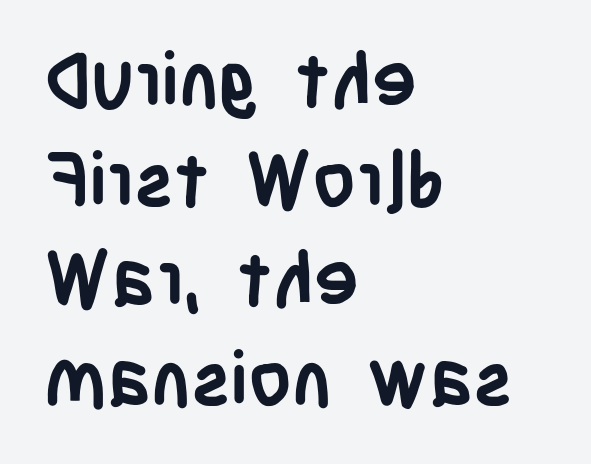
Nobody drew a line under any word here. A typesetter would label this face a sans. The letters advance in unequal steps, a hallmark of proportional type. No extra tracking has been applied to these lines.
